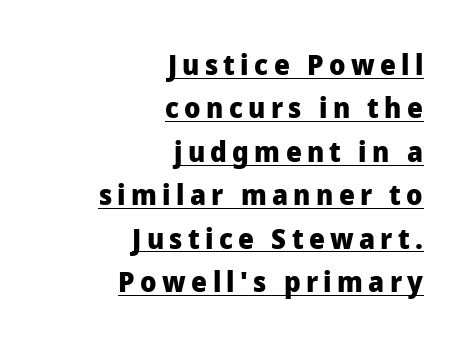
The image shows 28 px heavy sans-serif type, upright; set right-aligned, normal line spacing (1.55x), underlined; low stroke contrast and a medium x-height.
